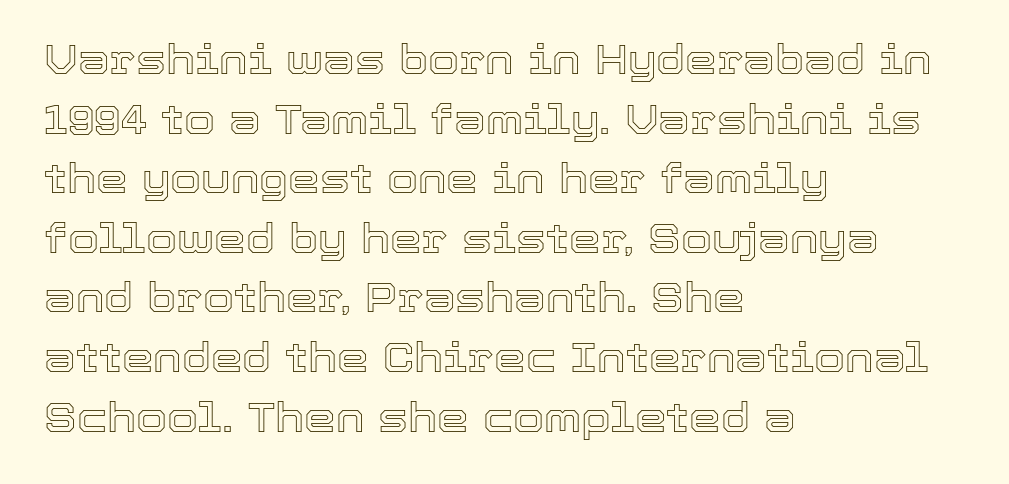
The image shows 40 px text type, upright; set left-aligned, normal line spacing (1.49x), normal letter spacing, not underlined; a medium x-height.
